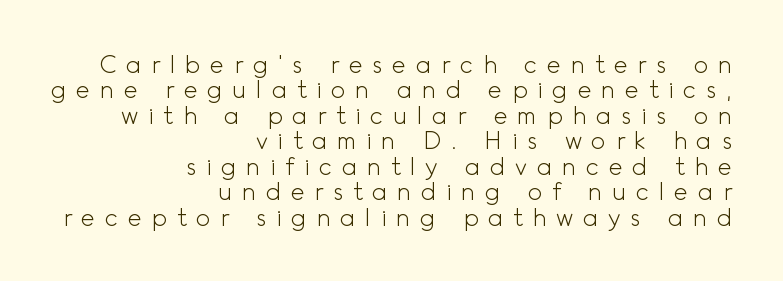
{"italic": "no", "bold": "no", "underline": "no", "align": "right", "line_spacing": "tight", "line_spacing_ratio": 1.06, "letter_spacing": "wide", "letter_spacing_em": 0.4, "glyph_px": 24}
